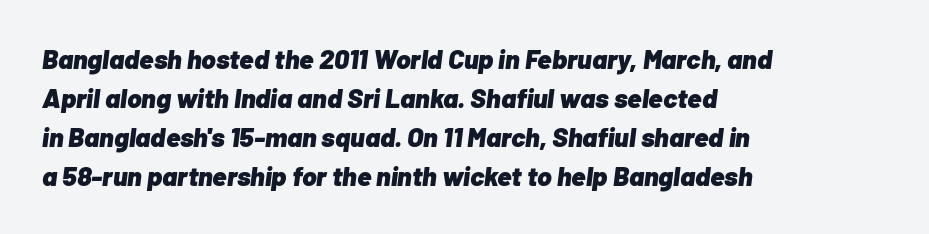
The image shows 27 px bold type, italic (leaning right); set left-aligned, normal line spacing (1.44x), normal letter spacing, not underlined.
